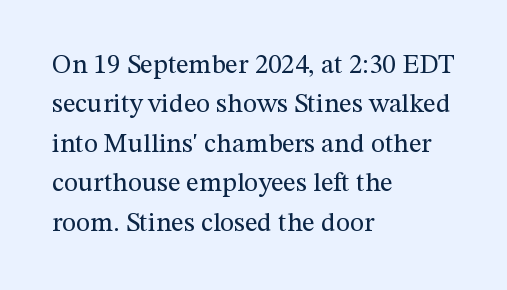
The image shows 27 px text type, upright; set left-aligned, normal line spacing (1.46x), normal letter spacing, not underlined.
